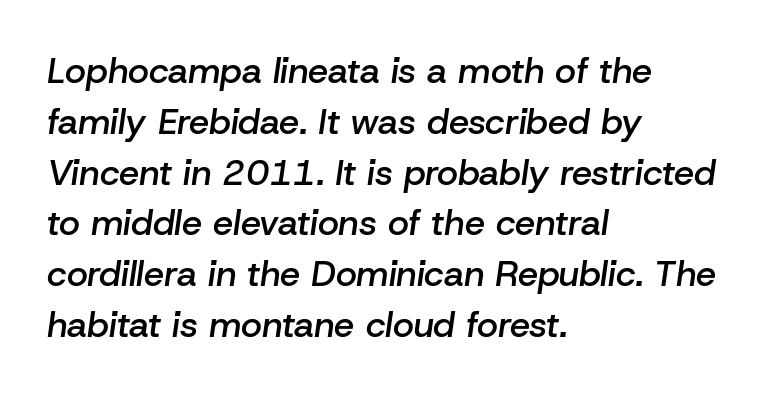
{"italic": "yes", "lean": "right", "slant_degrees": 8, "bold": "semi", "weight": "semibold", "width": "normal", "stroke_contrast": "low", "x_height": "medium", "monospaced": "no", "underline": "no", "align": "left", "line_spacing": "normal", "line_spacing_ratio": 1.41, "letter_spacing": "normal", "letter_spacing_em": 0.0, "glyph_px": 36}
